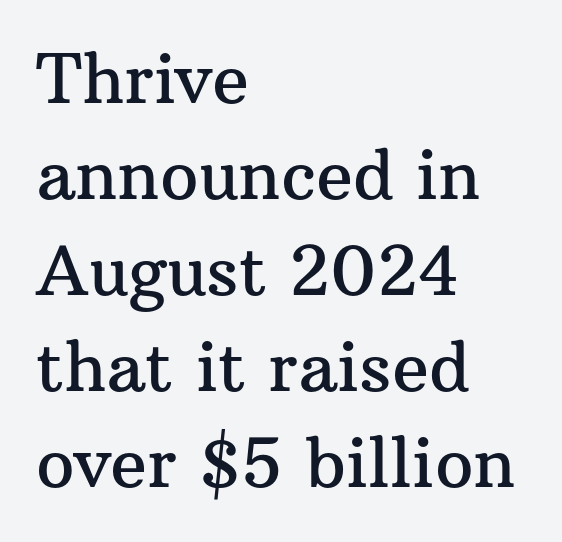
Ordinary non-slanted type is in use. The lines are quadded left. You could call the tracking neutral — neither tight nor loose. What kind of face is this? One with serifs. The vertical gap from one line to the next is medium.
